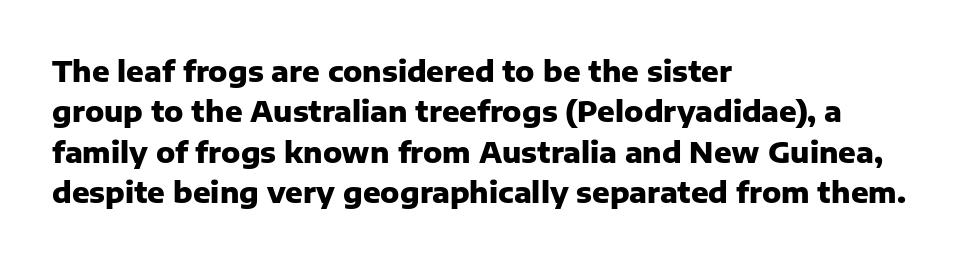
The image shows 29 px heavy sans-serif type, upright; set left-aligned, normal line spacing (1.39x), normal letter spacing, not underlined; low stroke contrast and a medium x-height.
